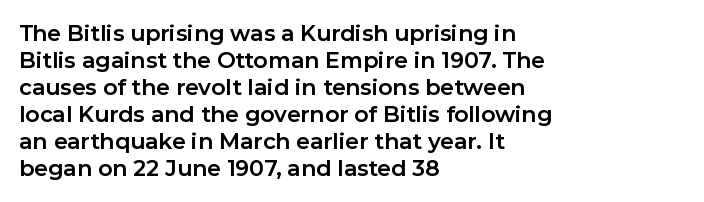
Q: Is the text bold? A: Yes.
Q: Is the text italic (slanted)? A: No, it is upright.
Q: Is the text underlined? A: No.
Q: How is the paragraph aligned? A: Left-aligned.
Q: Is the spacing between letters normal or unusually wide? A: Normal.
